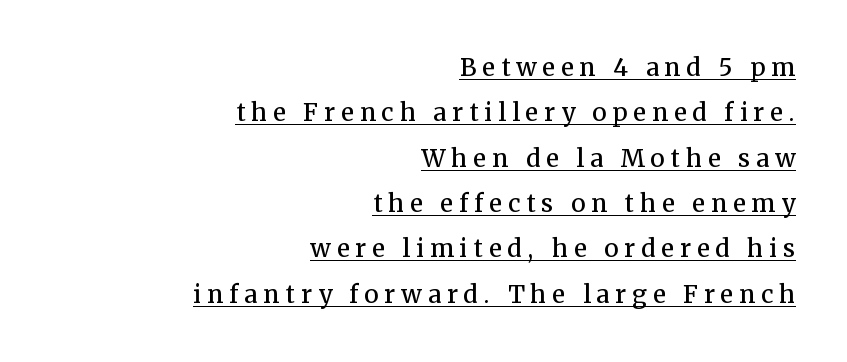
The font is running at a semibold setting, under full bold. The typesetter has applied underlining to the passage shown. Horizontal alignment here is rightward, an uncommon choice for prose. Here the glyphs are tracked loosely, breaking word shapes into spaced letters. A typesetter would mark this as roman, not italic.
